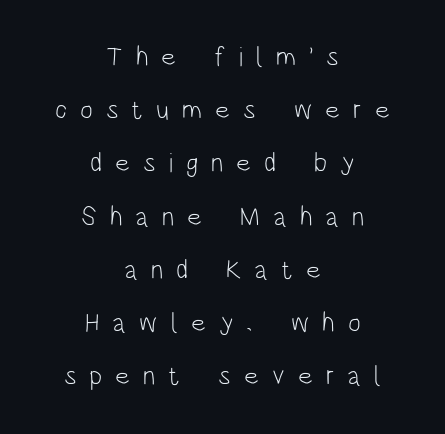
Q: Is the text bold? A: No.
Q: Is the text italic (slanted)? A: No, it is upright.
Q: Is the text underlined? A: No.
Q: How is the paragraph aligned? A: Centered.
Q: Is the spacing between letters normal or unusually wide? A: Unusually wide.
Q: Is the spacing between lines tight, normal or loose? A: Loose.
